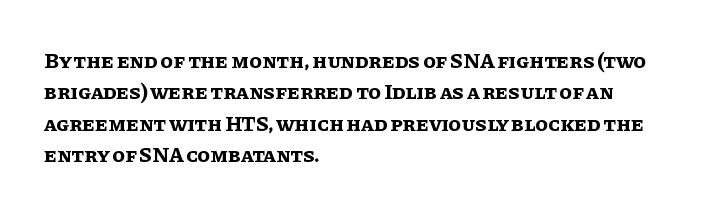
{"italic": "no", "bold": "yes", "underline": "no", "align": "left", "line_spacing": "normal", "line_spacing_ratio": 1.49, "letter_spacing": "normal", "letter_spacing_em": 0.0, "glyph_px": 21}
